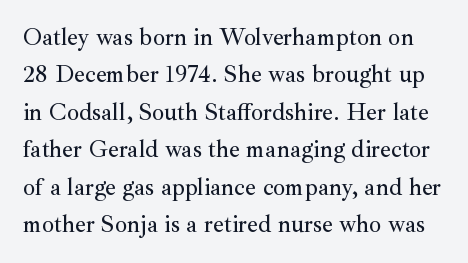
The image shows 24 px text type, upright; set normal line spacing (1.56x), normal letter spacing, not underlined.
